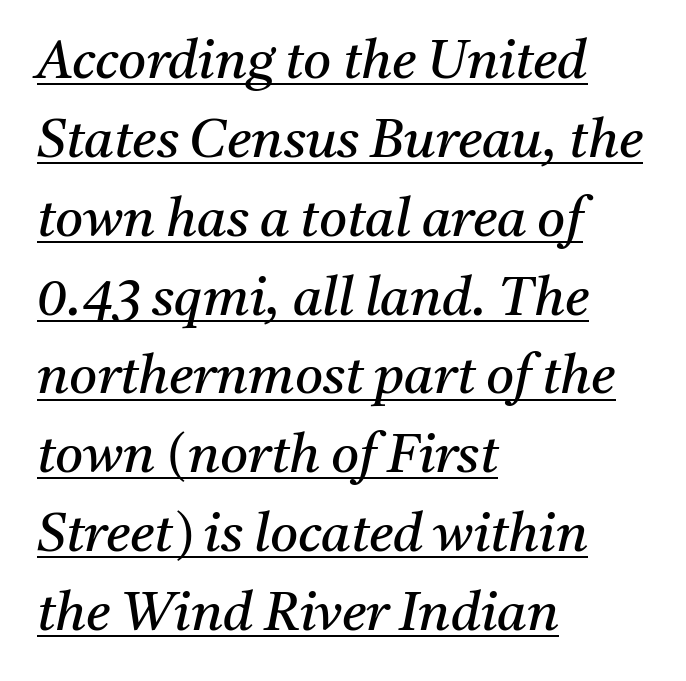
Q: Is the text bold? A: No.
Q: Is the text italic (slanted)? A: Yes, it leans right by about 11 degrees.
Q: Is the typeface a serif or a sans-serif typeface? A: Serif.
Q: Is the text underlined? A: Yes.
Q: How is the paragraph aligned? A: Left-aligned.
Q: Is the spacing between letters normal or unusually wide? A: Normal.
Q: Is the spacing between lines tight, normal or loose? A: Normal.
Q: Width (condensed, normal, or wide)? A: Normal.
Q: Stroke contrast? A: Medium.
Q: x-height? A: Medium.
Q: Monospaced? A: No.
